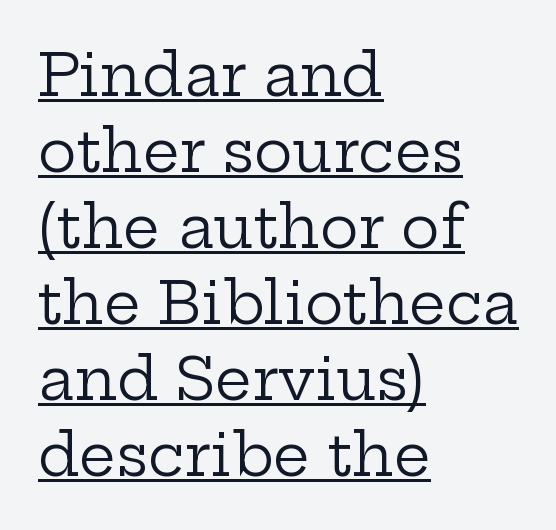
Spacing verdict: proportional, widths tailored to each character. This sample uses an upright cut, with every glyph sitting square on the baseline. Spacing between characters is what you'd get straight out of the box. Quick note: interline space is typical.
